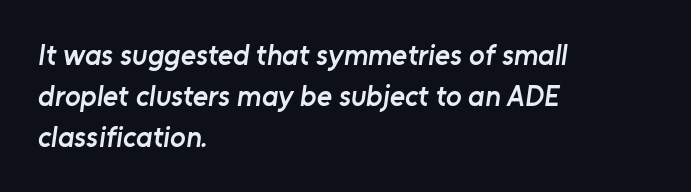
Q: Is the text bold? A: Semi-bold.
Q: Is the typeface a serif or a sans-serif typeface? A: Sans-serif.
Q: Is the text underlined? A: No.
Q: How is the paragraph aligned? A: Left-aligned.
Q: Is the spacing between letters normal or unusually wide? A: Normal.
Q: Is the spacing between lines tight, normal or loose? A: Normal.
Q: Width (condensed, normal, or wide)? A: Normal.
Q: Stroke contrast? A: Low.
Q: x-height? A: Medium.
Q: Monospaced? A: No.
